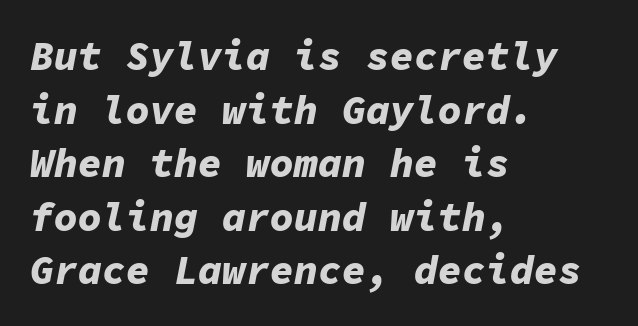
{"italic": "yes", "lean": "right", "slant_degrees": 11, "bold": "yes", "weight": "bold", "width": "normal", "stroke_contrast": "low", "x_height": "medium", "monospaced": "yes", "underline": "no", "align": "left", "line_spacing": "normal", "line_spacing_ratio": 1.34, "letter_spacing": "normal", "letter_spacing_em": 0.0, "glyph_px": 40}
